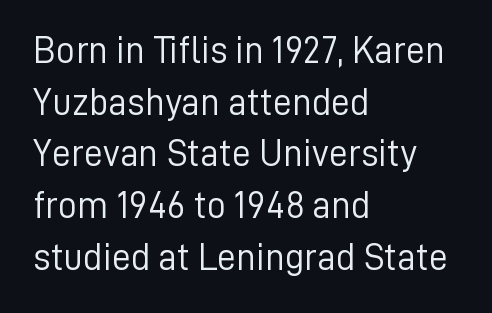
{"serif": "no", "italic": "no", "bold": "no", "weight": "light", "width": "normal", "stroke_contrast": "low", "x_height": "medium", "monospaced": "no", "underline": "no", "align": "left", "line_spacing": "normal", "line_spacing_ratio": 1.36, "letter_spacing": "normal", "letter_spacing_em": 0.0, "glyph_px": 38}
